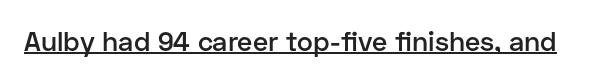
{"italic": "no", "bold": "semi", "underline": "yes", "letter_spacing": "normal", "letter_spacing_em": 0.0, "glyph_px": 27}
